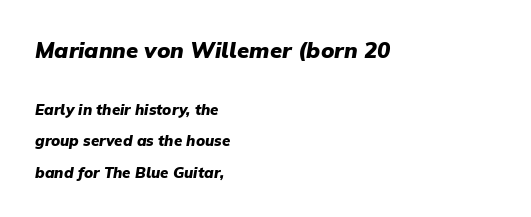
This rendering leaves character spacing at its baseline value. No word sits above an underline. Slant detected: the letters are inclined. Stroke thickness is high; the sample reads as a true bold. Compare the two chunks: the upper has the greater cap height. The text block is weighted toward the left margin, trailing off unevenly rightward.
